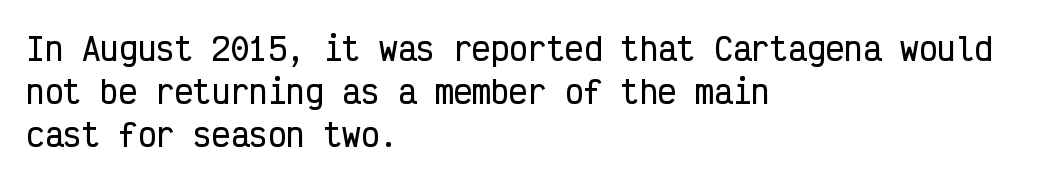
The image shows 31 px condensed sans-serif type, upright, monospaced; set left-aligned, normal line spacing (1.39x), normal letter spacing, not underlined; low stroke contrast and a medium x-height.
